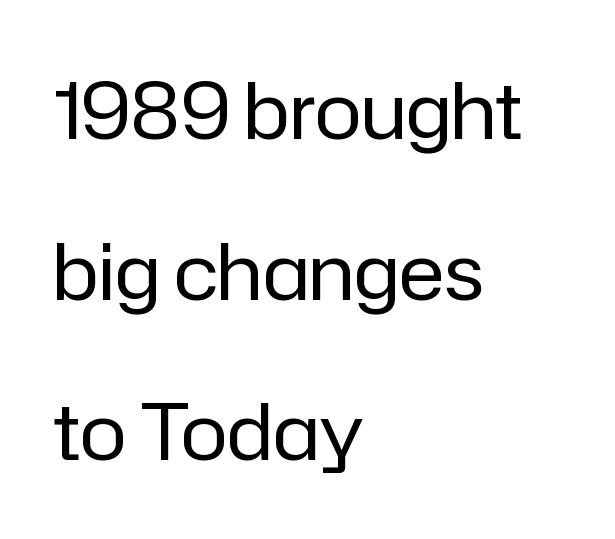
Q: Is the text bold? A: No.
Q: Is the text italic (slanted)? A: No, it is upright.
Q: Is the typeface a serif or a sans-serif typeface? A: Sans-serif.
Q: Is the text underlined? A: No.
Q: How is the paragraph aligned? A: Left-aligned.
Q: Is the spacing between letters normal or unusually wide? A: Normal.
Q: Is the spacing between lines tight, normal or loose? A: Loose.
Q: Width (condensed, normal, or wide)? A: Normal.
Q: Stroke contrast? A: Low.
Q: x-height? A: Medium.
Q: Monospaced? A: No.
